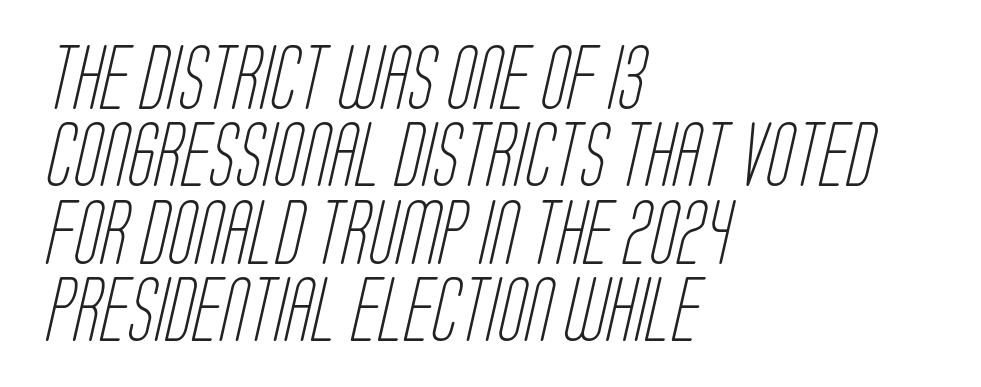
The image shows 63 px light, condensed sans-serif type; set left-aligned, line spacing 1.23x, normal letter spacing, not underlined; low stroke contrast and a large x-height.
